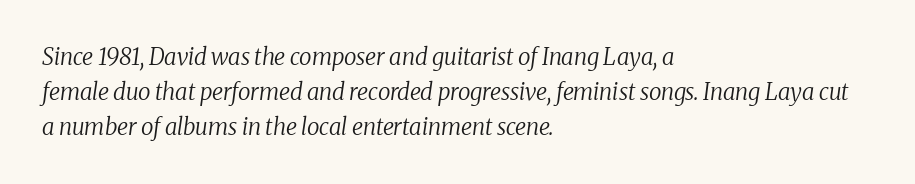
Q: Is the text bold? A: No.
Q: Is the text italic (slanted)? A: Yes, it leans right by about 8 degrees.
Q: Is the text underlined? A: No.
Q: How is the paragraph aligned? A: Left-aligned.
Q: Is the spacing between letters normal or unusually wide? A: Normal.
Q: Is the spacing between lines tight, normal or loose? A: Normal.
